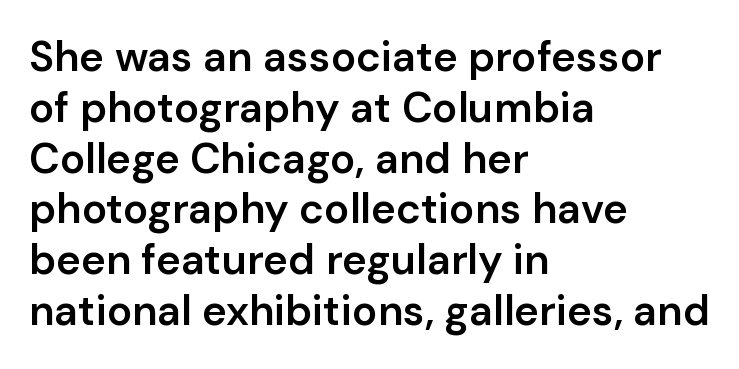
{"serif": "no", "italic": "no", "bold": "semi", "weight": "semibold", "width": "normal", "stroke_contrast": "low", "x_height": "medium", "monospaced": "no", "underline": "no", "align": "left", "line_spacing_ratio": 1.21, "letter_spacing": "normal", "letter_spacing_em": 0.0, "glyph_px": 42}
